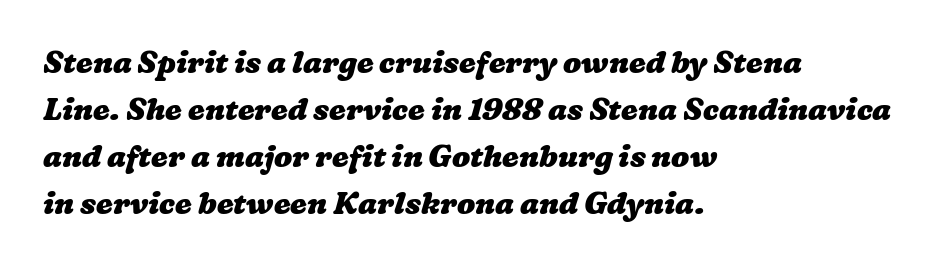
The image shows 30 px heavy, wide type; set left-aligned, normal line spacing (1.57x), normal letter spacing, not underlined; low stroke contrast and a medium x-height.
